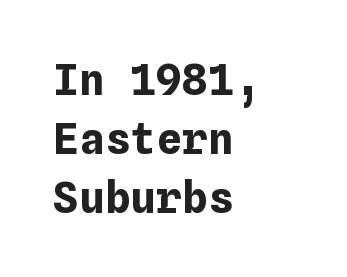
Q: Is the text bold? A: Yes.
Q: Is the text italic (slanted)? A: No, it is upright.
Q: Is the text underlined? A: No.
Q: How is the paragraph aligned? A: Left-aligned.
Q: Is the spacing between letters normal or unusually wide? A: Normal.
Q: Is the spacing between lines tight, normal or loose? A: Normal.
Q: Width (condensed, normal, or wide)? A: Normal.
Q: Stroke contrast? A: Low.
Q: x-height? A: Medium.
